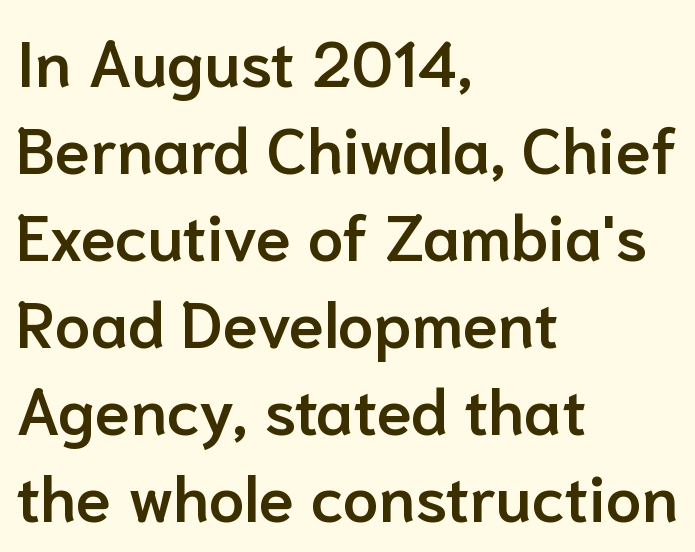
The image shows 64 px semibold sans-serif type, upright; set left-aligned, normal line spacing (1.36x), normal letter spacing, not underlined; low stroke contrast and a medium x-height.
